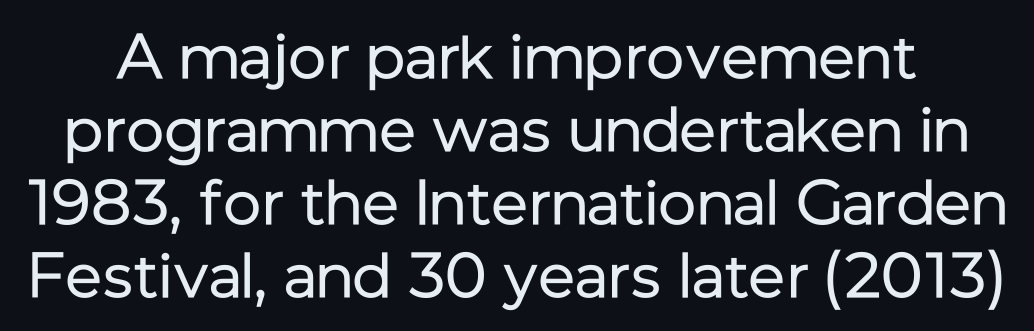
Glance below the letters and you will spot only blank space. The tracking reads as untouched default to a designer's eye. Quick note: not italic, upright. The strokes carry an ordinary text weight at most. Letterform terminals end flat and unadorned throughout the passage. The passage shown is typed in a proportional face where columns would drift.
